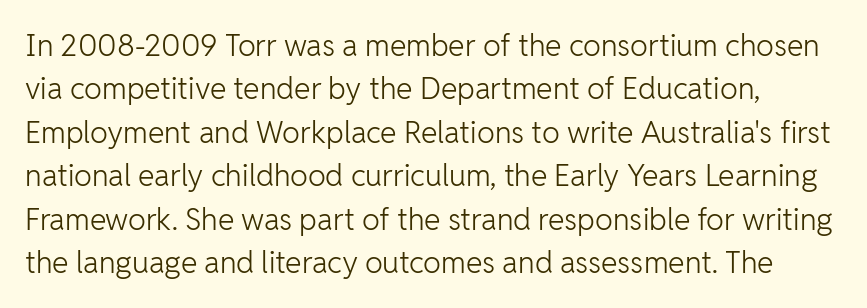
Q: Is the text bold? A: No.
Q: Is the text italic (slanted)? A: No, it is upright.
Q: Is the typeface a serif or a sans-serif typeface? A: Sans-serif.
Q: Is the text underlined? A: No.
Q: How is the paragraph aligned? A: Left-aligned.
Q: Is the spacing between letters normal or unusually wide? A: Normal.
Q: Is the spacing between lines tight, normal or loose? A: Normal.
Q: Width (condensed, normal, or wide)? A: Normal.
Q: Stroke contrast? A: Low.
Q: x-height? A: Medium.
Q: Monospaced? A: No.
